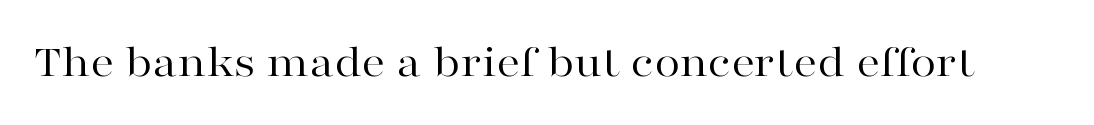
Q: Is the text bold? A: No.
Q: Is the text italic (slanted)? A: No, it is upright.
Q: Is the typeface a serif or a sans-serif typeface? A: Serif.
Q: Is the text underlined? A: No.
Q: Is the spacing between letters normal or unusually wide? A: Normal.
Q: Width (condensed, normal, or wide)? A: Wide.
Q: Stroke contrast? A: High.
Q: x-height? A: Medium.
Q: Monospaced? A: No.
